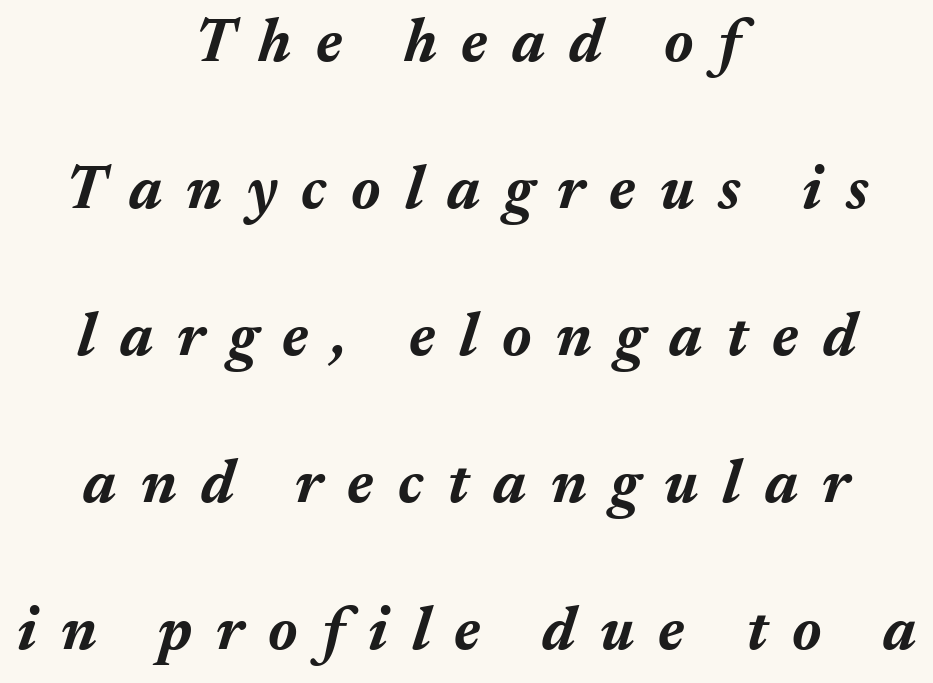
{"italic": "yes", "lean": "right", "slant_degrees": 17, "bold": "yes", "weight": "bold", "width": "normal", "stroke_contrast": "medium", "x_height": "medium", "monospaced": "no", "underline": "no", "align": "center", "line_spacing": "loose", "line_spacing_ratio": 2.41, "letter_spacing": "wide", "letter_spacing_em": 0.4, "glyph_px": 61}
